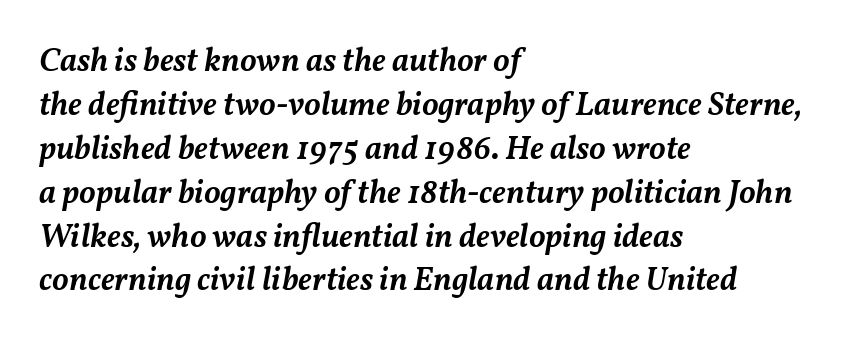
The image shows 33 px semibold type, italic (leaning right); set left-aligned, normal line spacing (1.33x), normal letter spacing, not underlined; medium stroke contrast and a medium x-height.
